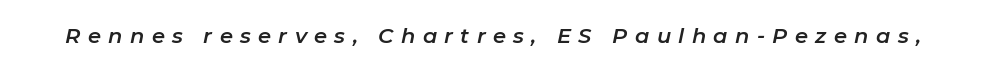
The image shows 21 px text type, italic (leaning right); set unusually wide letter spacing (+0.35 em), not underlined.
